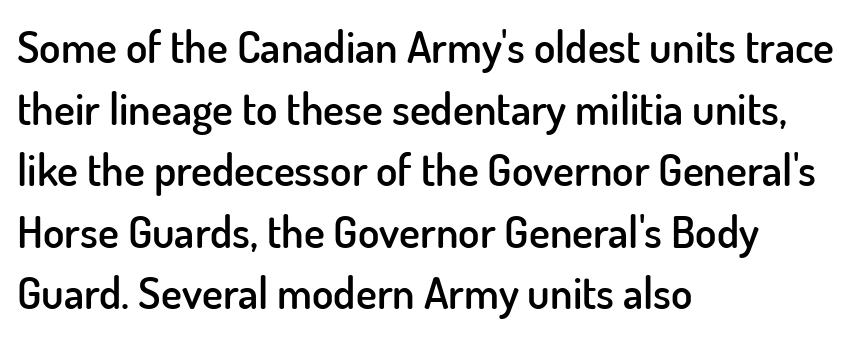
The image shows 44 px semibold sans-serif type, upright; set left-aligned, normal line spacing (1.4x), normal letter spacing, not underlined; low stroke contrast and a small x-height.
